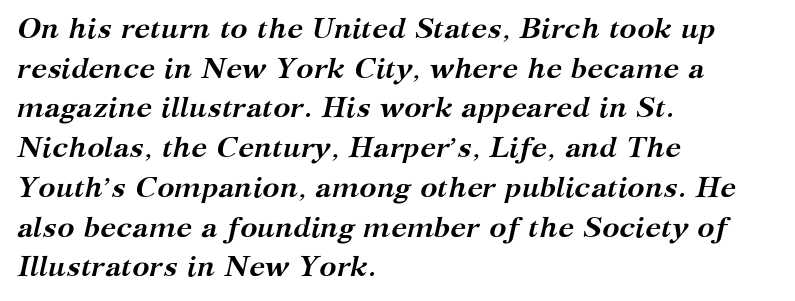
The image shows 29 px semibold serif type, italic (leaning right); set left-aligned, normal line spacing (1.37x), normal letter spacing, not underlined; medium stroke contrast and a medium x-height.
